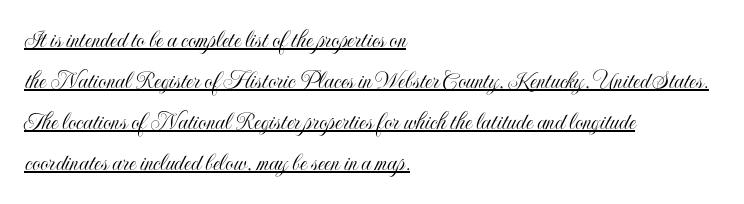
Q: Is the text italic (slanted)? A: Yes.
Q: Is the text underlined? A: Yes.
Q: How is the paragraph aligned? A: Left-aligned.
Q: Is the spacing between letters normal or unusually wide? A: Normal.
Q: Is the spacing between lines tight, normal or loose? A: Normal.
